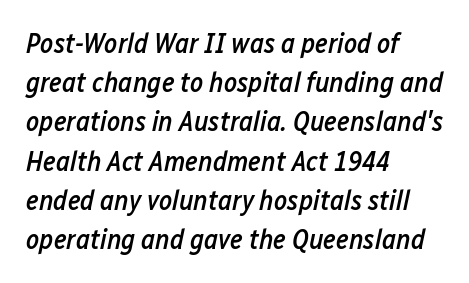
Whoever set this chose a conventional vertical rhythm. The face used here is rendered with its standard letterfit. Characters are canted at an angle relative to the baseline's perpendicular. The strokes are fattened partway — semibold, not bold.
